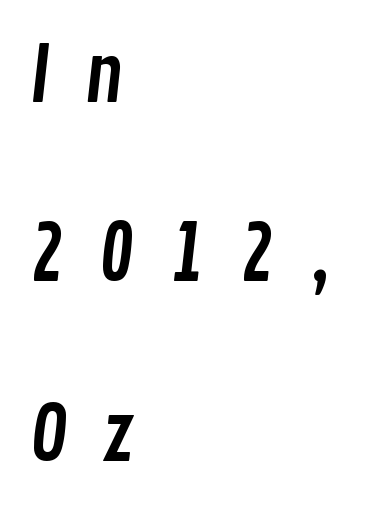
Q: Is the typeface a serif or a sans-serif typeface? A: Sans-serif.
Q: Is the text underlined? A: No.
Q: How is the paragraph aligned? A: Left-aligned.
Q: Is the spacing between letters normal or unusually wide? A: Unusually wide.
Q: Is the spacing between lines tight, normal or loose? A: Loose.
Q: Width (condensed, normal, or wide)? A: Condensed.
Q: Stroke contrast? A: Low.
Q: x-height? A: Medium.
Q: Monospaced? A: No.
